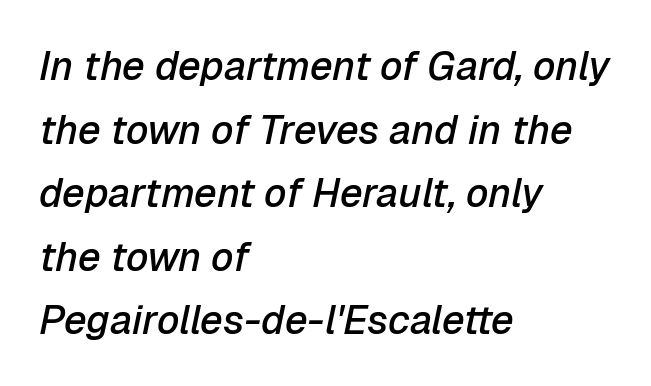
{"italic": "yes", "lean": "right", "slant_degrees": 12, "bold": "semi", "weight": "semibold", "width": "normal", "stroke_contrast": "low", "x_height": "medium", "monospaced": "no", "underline": "no", "align": "left", "line_spacing": "normal", "line_spacing_ratio": 1.59, "letter_spacing": "normal", "letter_spacing_em": 0.0, "glyph_px": 40}
